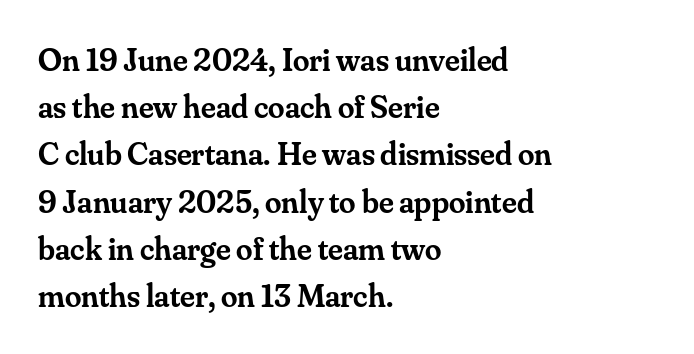
Between one letter and the next there's only the usual sliver of space. Line spacing here is normal. You can tell from the footed stems that serif type was used. Upright lettering throughout. A bit beefed up — I'd call it semibold rather than bold. A typesetter would call this proportional, since set widths differ per character.
